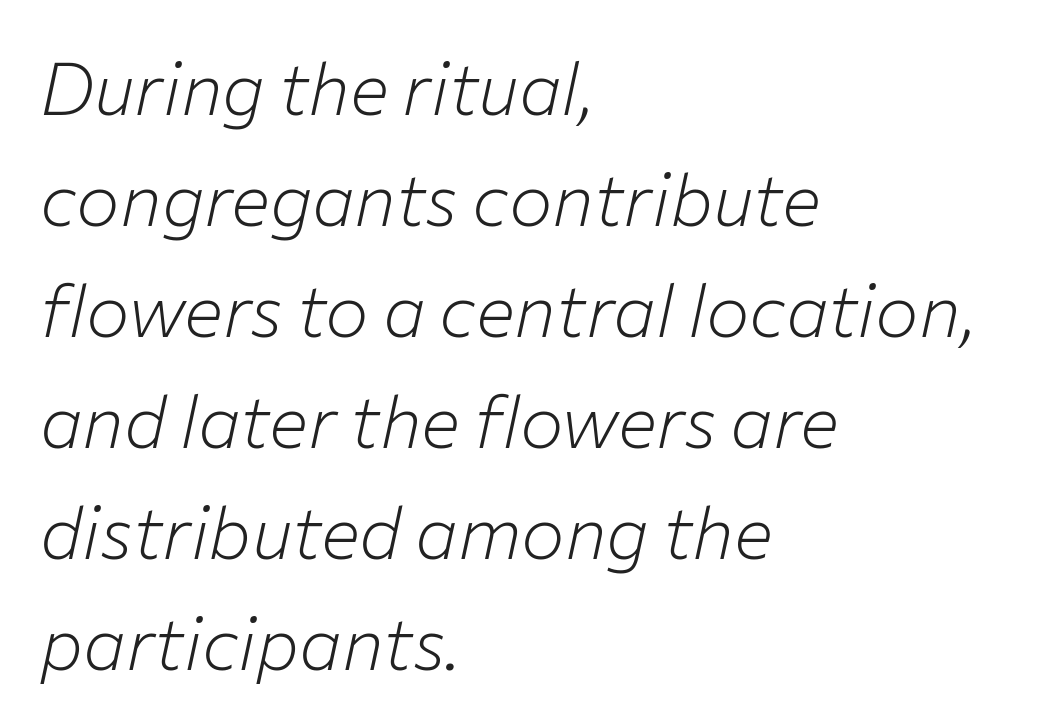
Q: Is the text bold? A: No.
Q: Is the text italic (slanted)? A: Yes, it leans right by about 12 degrees.
Q: Is the text underlined? A: No.
Q: How is the paragraph aligned? A: Left-aligned.
Q: Is the spacing between letters normal or unusually wide? A: Normal.
Q: Is the spacing between lines tight, normal or loose? A: Normal.
Q: Width (condensed, normal, or wide)? A: Normal.
Q: Stroke contrast? A: Low.
Q: x-height? A: Medium.
Q: Monospaced? A: No.
